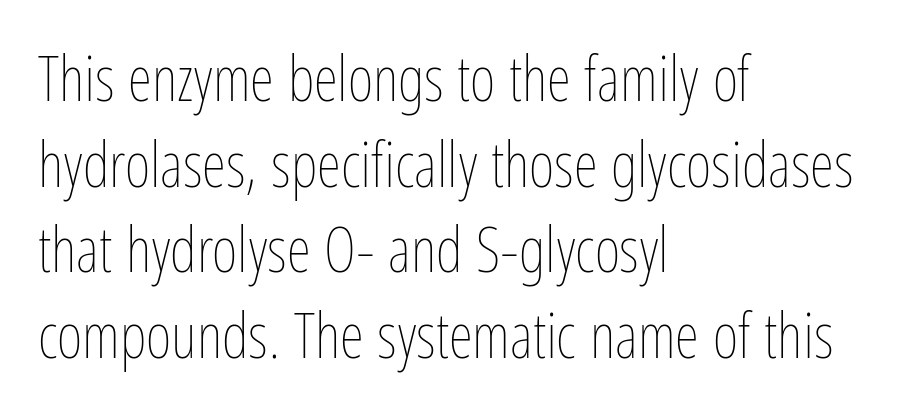
The image shows 62 px thin, condensed type, upright; set left-aligned, normal line spacing (1.38x), normal letter spacing, not underlined; low stroke contrast and a medium x-height.
